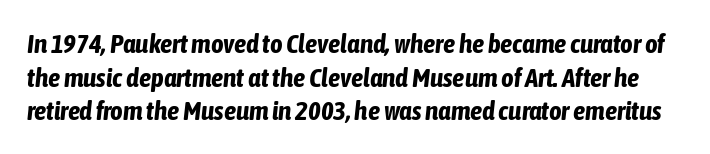
The image shows 27 px bold type, italic (leaning right); set normal line spacing (1.25x), normal letter spacing, not underlined.
